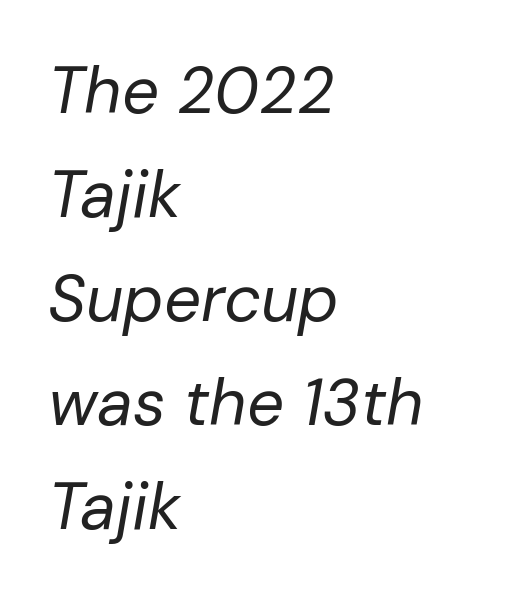
The image shows 65 px regular-weight type, italic (leaning right); set left-aligned, normal line spacing (1.6x), normal letter spacing, not underlined; low stroke contrast and a medium x-height.
